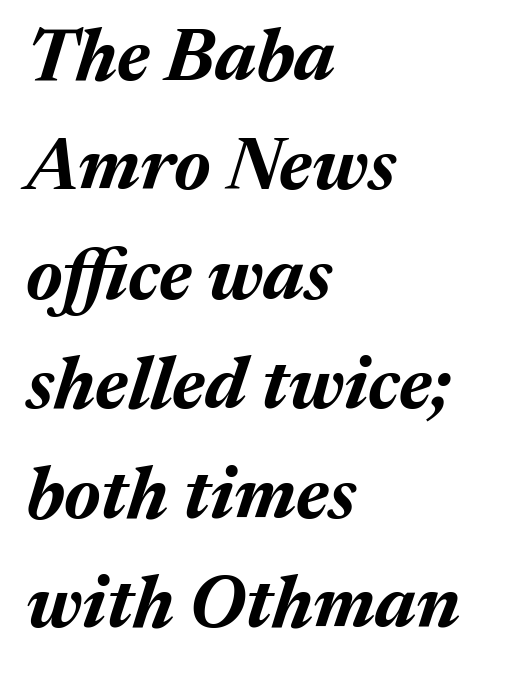
Q: Is the text bold? A: Yes.
Q: Is the text italic (slanted)? A: Yes, it leans right by about 17 degrees.
Q: Is the text underlined? A: No.
Q: How is the paragraph aligned? A: Left-aligned.
Q: Is the spacing between letters normal or unusually wide? A: Normal.
Q: Is the spacing between lines tight, normal or loose? A: Normal.
Q: Width (condensed, normal, or wide)? A: Normal.
Q: Stroke contrast? A: Medium.
Q: x-height? A: Medium.
Q: Monospaced? A: No.
